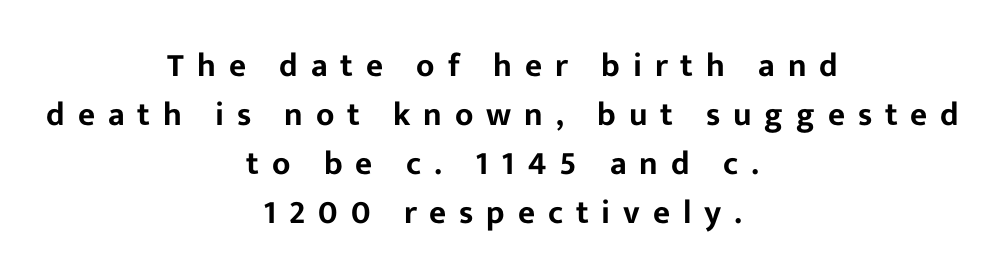
Compared with typical paragraphs, the rows here are spaced about the same. Varying glyph widths throughout — classic text-font behaviour. Style check: upright. A typesetter would call this heavily tracked-out type. A bare baseline throughout the passage. Serifs: no, the terminals of the letterforms are clean.
